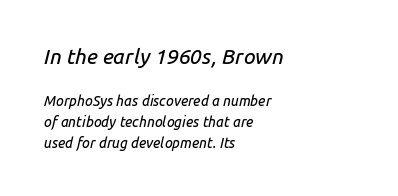
The image shows 21 px text type, italic (leaning right); set left-aligned, normal line spacing (1.49x), normal letter spacing, not underlined; the first (top) block is 1.5x larger.
